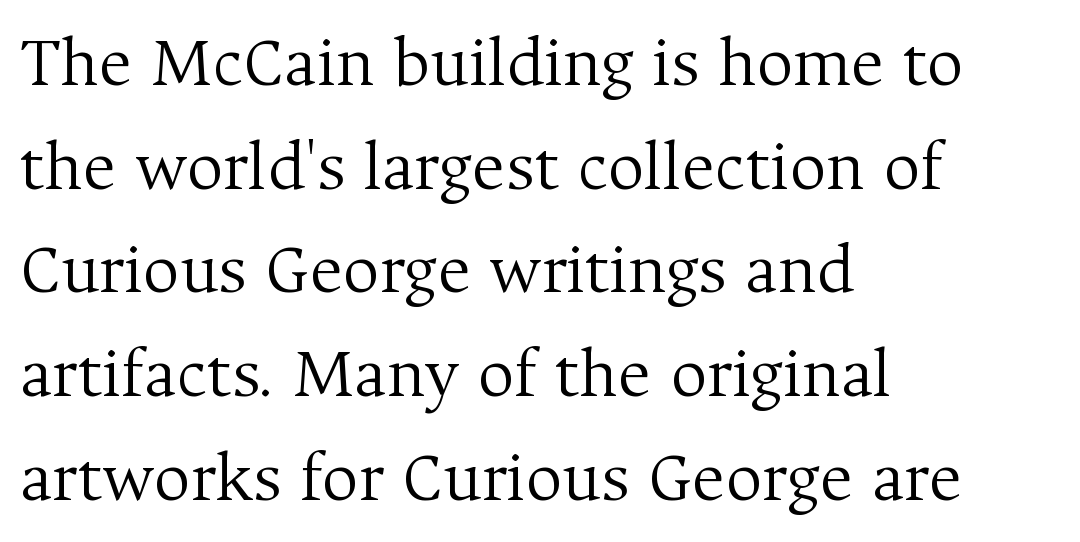
The typesetting does not lean heavy: it is not bold. The lines in this sample share a left origin and differ only in where they stop. When letters stand straight like this, we call the style roman or upright. Look at the bottom of the vertical strokes: they flare into serifs here.
